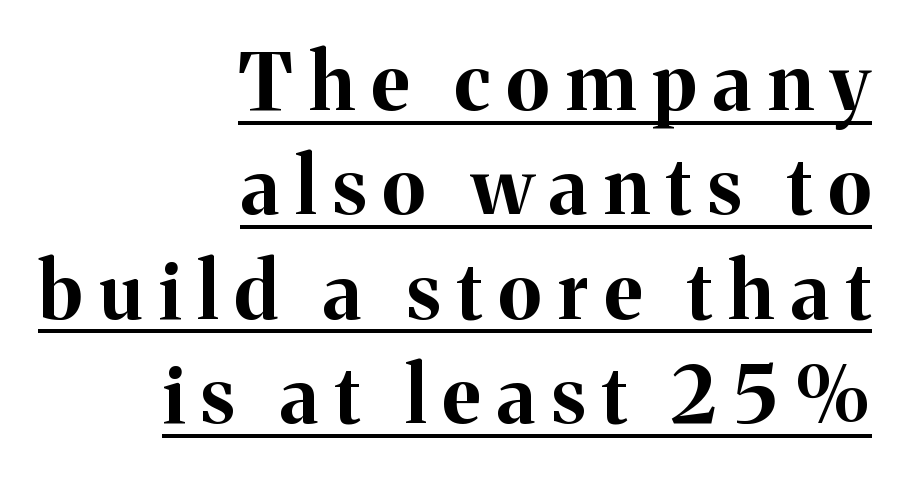
This rendering uses right alignment, leaving the left contour irregular. Every word sits above its own underline. A roman cut, with each character standing at attention. Is there much room between lines? A standard amount, neither cramped nor airy. The rendering uses natural spacing where letterforms have individual widths.
